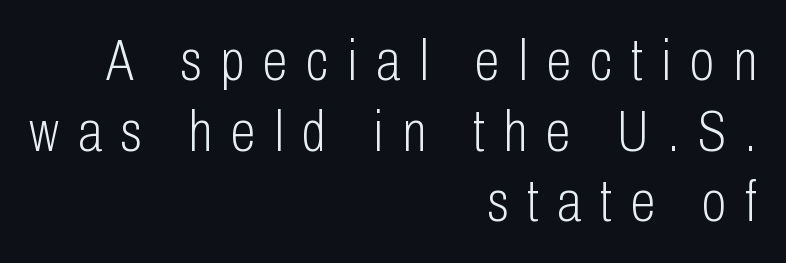
The letters stand straight up with perfectly vertical stems. The space directly below the letters is spotless. Observe the wide spacing: letters keep a clear distance from each other. Looks like regular typesetting: each glyph gets only the width it needs.
